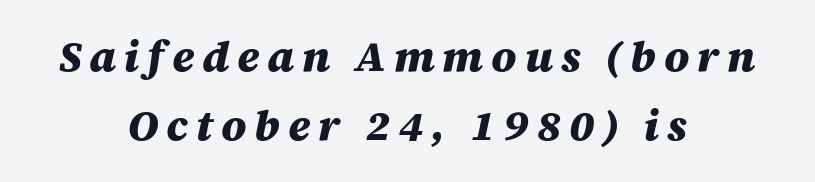
Q: Is the text bold? A: Yes.
Q: Is the text italic (slanted)? A: Yes, it leans right by about 12 degrees.
Q: Is the text underlined? A: No.
Q: How is the paragraph aligned? A: Centered.
Q: Is the spacing between lines tight, normal or loose? A: Normal.
Q: Width (condensed, normal, or wide)? A: Normal.
Q: Stroke contrast? A: Medium.
Q: x-height? A: Large.
Q: Monospaced? A: No.
